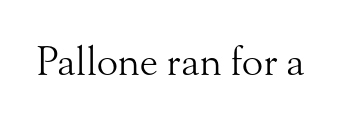
{"serif": "yes", "italic": "no", "bold": "no", "weight": "light", "width": "normal", "stroke_contrast": "medium", "x_height": "small", "monospaced": "no", "underline": "no", "letter_spacing": "normal", "letter_spacing_em": 0.0, "glyph_px": 39}
